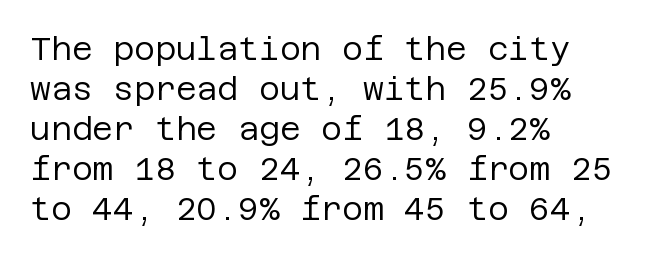
Q: Is the text bold? A: No.
Q: Is the text italic (slanted)? A: No, it is upright.
Q: Is the typeface a serif or a sans-serif typeface? A: Sans-serif.
Q: Is the text underlined? A: No.
Q: How is the paragraph aligned? A: Left-aligned.
Q: Is the spacing between letters normal or unusually wide? A: Normal.
Q: Is the spacing between lines tight, normal or loose? A: Normal.
Q: Width (condensed, normal, or wide)? A: Normal.
Q: Stroke contrast? A: Low.
Q: x-height? A: Large.
